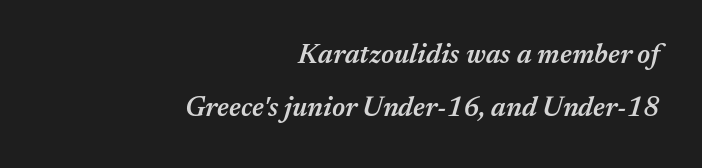
The image shows 27 px text type, italic (leaning right); set right-aligned, loose line spacing (1.98x), normal letter spacing, not underlined.
